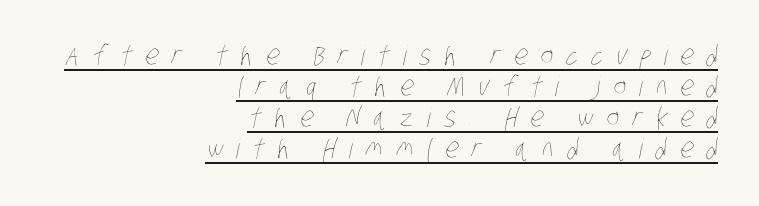
{"bold": "no", "underline": "yes", "align": "right", "line_spacing": "tight", "line_spacing_ratio": 1.15, "letter_spacing": "wide", "letter_spacing_em": 0.49, "glyph_px": 27}
